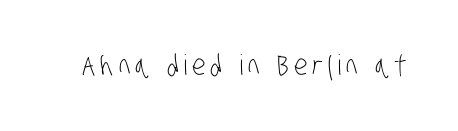
{"serif": "no", "bold": "no", "weight": "light", "width": "condensed", "stroke_contrast": "low", "x_height": "large", "monospaced": "no", "underline": "no", "glyph_px": 28}
